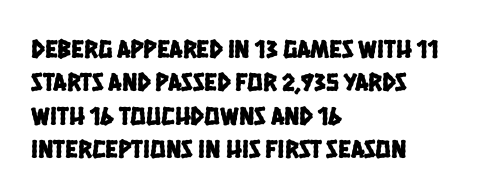
The image shows 26 px text type; set left-aligned, normal line spacing (1.28x), normal letter spacing, not underlined.
